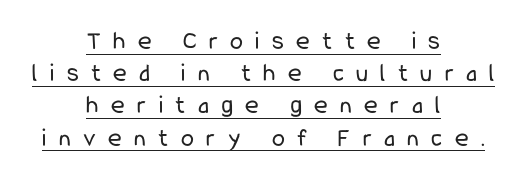
Q: Is the text bold? A: No.
Q: Is the text italic (slanted)? A: No, it is upright.
Q: Is the text underlined? A: Yes.
Q: How is the paragraph aligned? A: Centered.
Q: Is the spacing between letters normal or unusually wide? A: Unusually wide.
